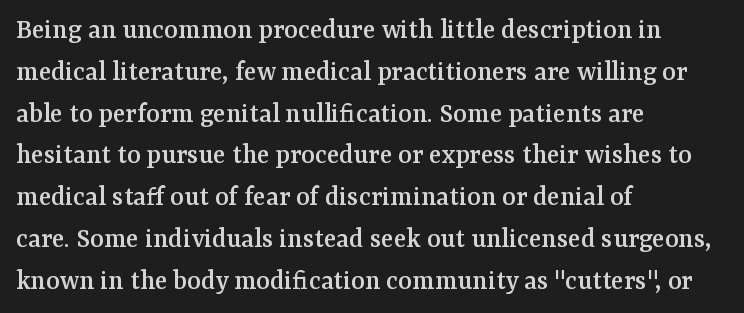
The image shows 29 px serif type, upright; set left-aligned, normal line spacing (1.44x), normal letter spacing, not underlined; medium stroke contrast and a medium x-height.
